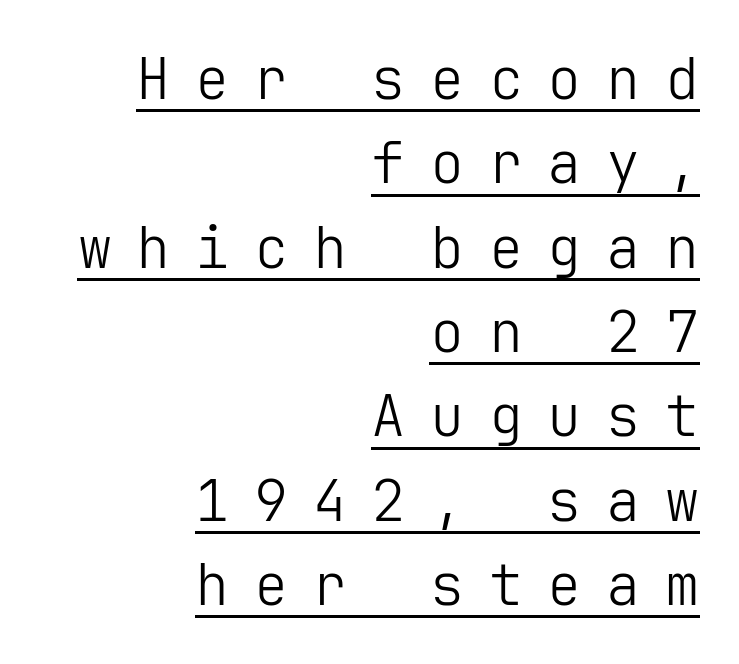
Q: Is the text bold? A: No.
Q: Is the text italic (slanted)? A: No, it is upright.
Q: Is the typeface a serif or a sans-serif typeface? A: Sans-serif.
Q: Is the text underlined? A: Yes.
Q: How is the paragraph aligned? A: Right-aligned.
Q: Is the spacing between letters normal or unusually wide? A: Unusually wide.
Q: Is the spacing between lines tight, normal or loose? A: Normal.
Q: Width (condensed, normal, or wide)? A: Normal.
Q: Stroke contrast? A: Low.
Q: x-height? A: Medium.
